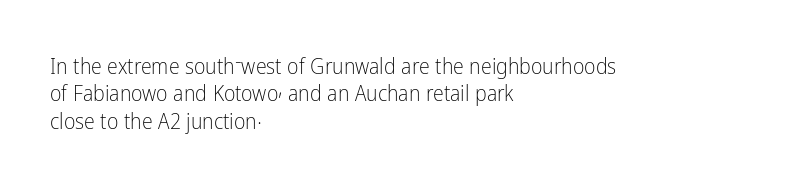
The image shows 22 px text type, upright; set left-aligned, line spacing 1.24x, normal letter spacing, not underlined.
